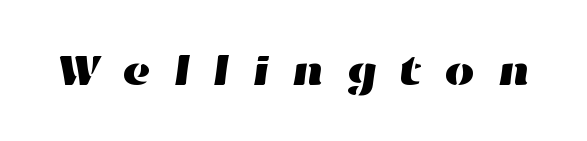
Spacing verdict: proportional, widths tailored to each character. Only glyphs here, with clear space below each row. A typesetter would call this heavily tracked-out type.
